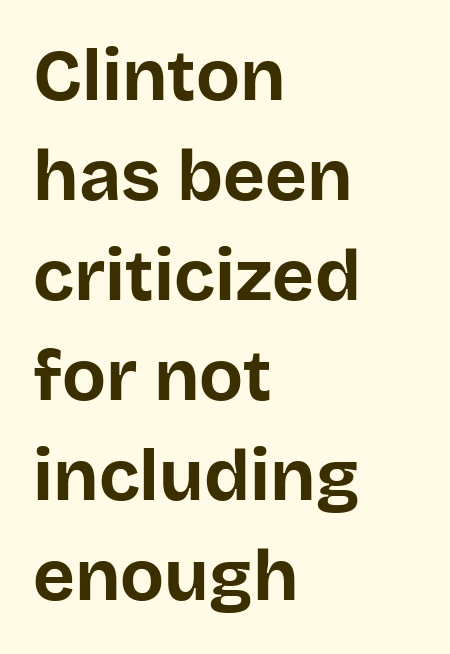
The image shows 72 px bold sans-serif type, upright; set left-aligned, normal line spacing (1.39x), normal letter spacing, not underlined; low stroke contrast and a large x-height.
